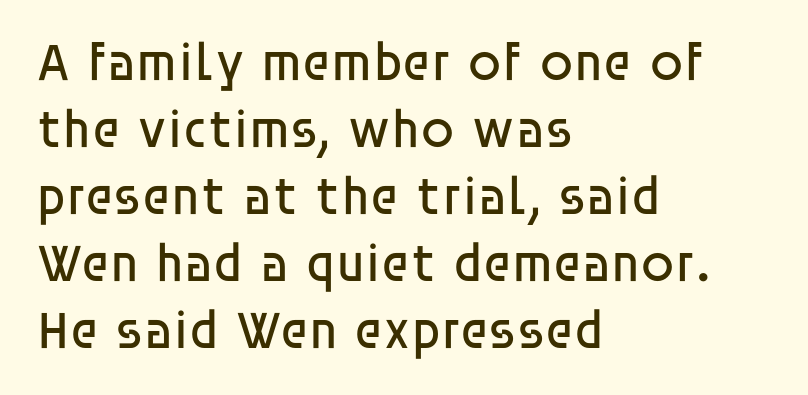
{"serif": "no", "italic": "no", "bold": "no", "weight": "regular", "width": "normal", "stroke_contrast": "low", "x_height": "large", "monospaced": "no", "underline": "no", "align": "left", "line_spacing_ratio": 1.24, "letter_spacing": "normal", "letter_spacing_em": 0.0, "glyph_px": 54}
